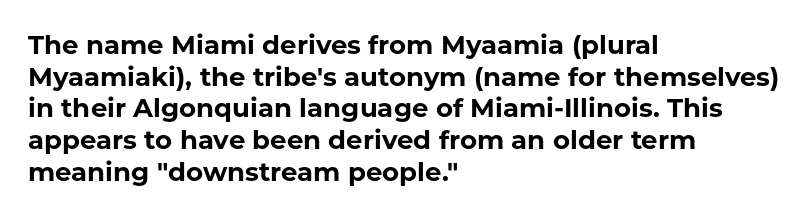
Q: Is the text bold? A: Yes.
Q: Is the text italic (slanted)? A: No, it is upright.
Q: Is the text underlined? A: No.
Q: How is the paragraph aligned? A: Left-aligned.
Q: Is the spacing between letters normal or unusually wide? A: Normal.
